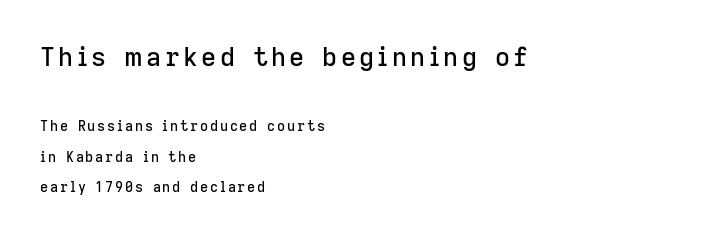
Q: Is the text italic (slanted)? A: No, it is upright.
Q: Is the text underlined? A: No.
Q: How is the paragraph aligned? A: Left-aligned.
Q: Is the spacing between lines tight, normal or loose? A: Loose.
Q: Which block of text is set in a larger size, the first (top) or the second (bottom)? A: The first (top) one.
